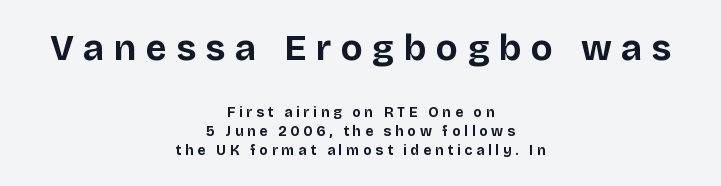
Q: Is the text bold? A: Yes.
Q: Is the text italic (slanted)? A: No, it is upright.
Q: Is the typeface a serif or a sans-serif typeface? A: Sans-serif.
Q: Is the text underlined? A: No.
Q: How is the paragraph aligned? A: Centered.
Q: Is the spacing between letters normal or unusually wide? A: Unusually wide.
Q: Is the spacing between lines tight, normal or loose? A: Normal.
Q: Which block of text is set in a larger size, the first (top) or the second (bottom)? A: The first (top) one.
Q: Width (condensed, normal, or wide)? A: Normal.
Q: Stroke contrast? A: Low.
Q: x-height? A: Large.
Q: Monospaced? A: No.
